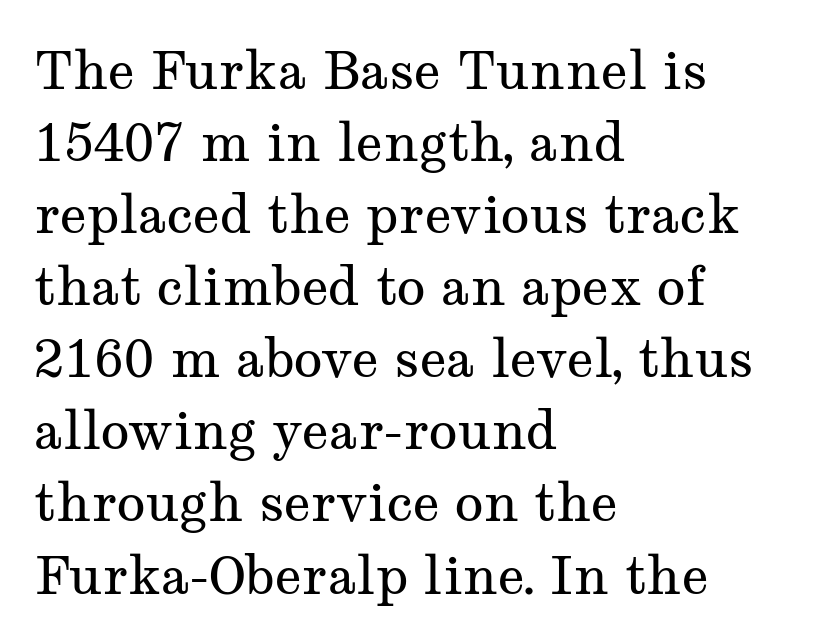
The image shows 53 px regular-weight, wide serif type, upright; set left-aligned, normal line spacing (1.36x), normal letter spacing, not underlined; medium stroke contrast and a medium x-height.
